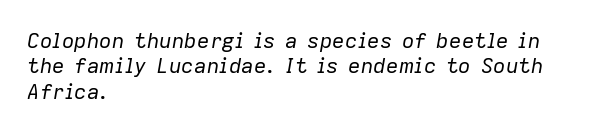
{"italic": "yes", "lean": "right", "slant_degrees": 9, "bold": "no", "underline": "no", "align": "left", "line_spacing_ratio": 1.21, "letter_spacing": "normal", "letter_spacing_em": 0.0, "glyph_px": 21}
